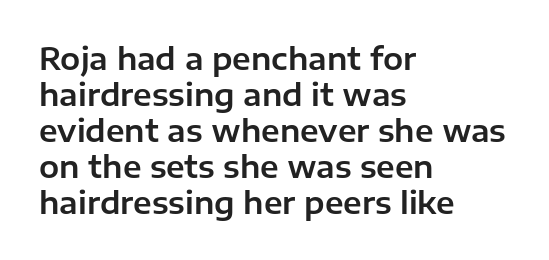
The image shows 30 px sans-serif type, upright; set left-aligned, line spacing 1.2x, normal letter spacing, not underlined; low stroke contrast and a medium x-height.
